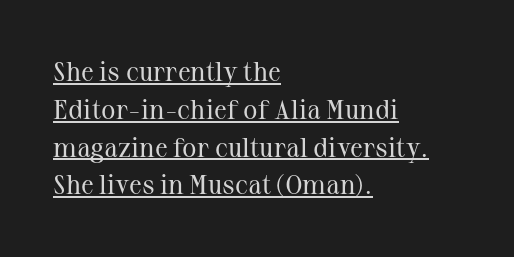
Q: Is the text bold? A: No.
Q: Is the text italic (slanted)? A: No, it is upright.
Q: Is the text underlined? A: Yes.
Q: How is the paragraph aligned? A: Left-aligned.
Q: Is the spacing between letters normal or unusually wide? A: Normal.
Q: Is the spacing between lines tight, normal or loose? A: Normal.
